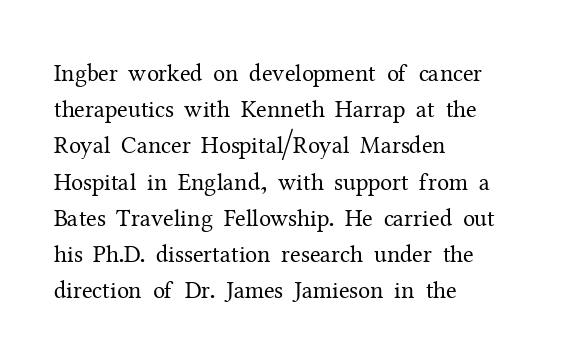
Default kerning and tracking; the words read as compact shapes. Tall strokes in this sample are plumb rather than angled. This rendering uses left alignment, leaving the right contour irregular. Students, observe: this is what conventionally led text looks like. Each stroke keeps to a modest, everyday thickness or less. Honestly, there is no underline to notice here at all.
